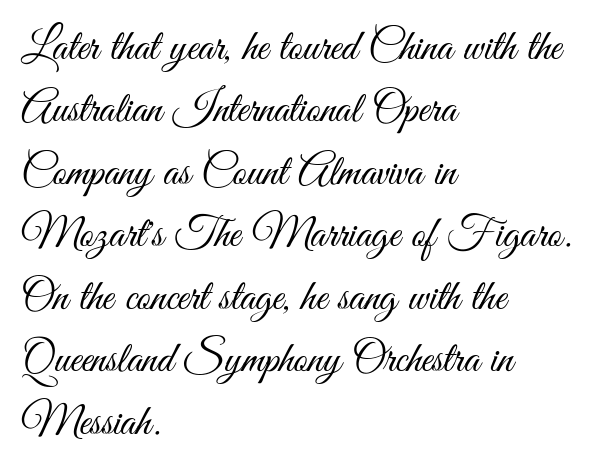
The image shows 44 px light, condensed sans-serif type; set left-aligned, normal line spacing (1.42x), normal letter spacing, not underlined; medium stroke contrast and a small x-height.
